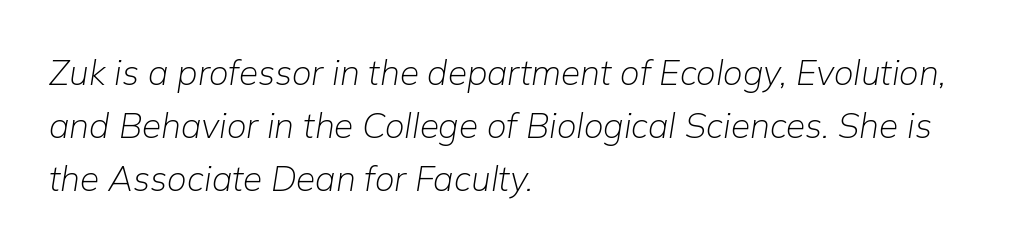
Q: Is the text bold? A: No.
Q: Is the text italic (slanted)? A: Yes, it leans right by about 9 degrees.
Q: Is the text underlined? A: No.
Q: How is the paragraph aligned? A: Left-aligned.
Q: Is the spacing between letters normal or unusually wide? A: Normal.
Q: Is the spacing between lines tight, normal or loose? A: Normal.
Q: Width (condensed, normal, or wide)? A: Normal.
Q: Stroke contrast? A: Low.
Q: x-height? A: Medium.
Q: Monospaced? A: No.
